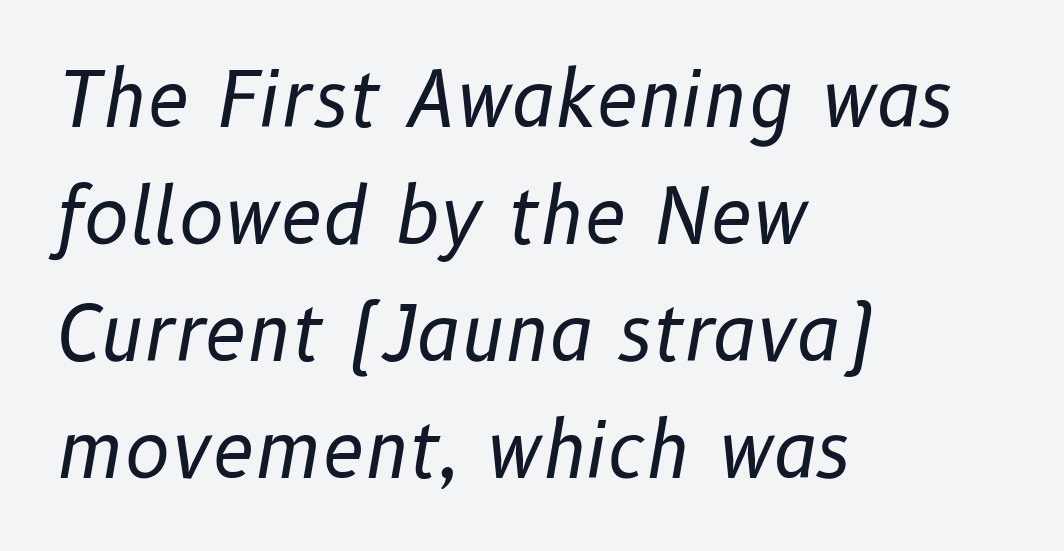
Spacing verdict: proportional, widths tailored to each character. The type is set solid horizontally, with unmodified tracking. No heavy texture on the line: the type isn't bold. The compositor pushed each line to the left boundary. The string is rendered with underlining switched off.
